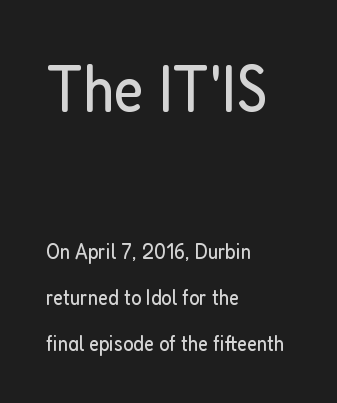
{"serif": "no", "italic": "no", "bold": "no", "weight": "regular", "width": "condensed", "stroke_contrast": "low", "x_height": "medium", "monospaced": "no", "underline": "no", "align": "left", "line_spacing": "loose", "line_spacing_ratio": 2.09, "letter_spacing": "normal", "letter_spacing_em": 0.0, "larger_block": "first", "size_ratio": 3.0, "glyph_px": 66}
